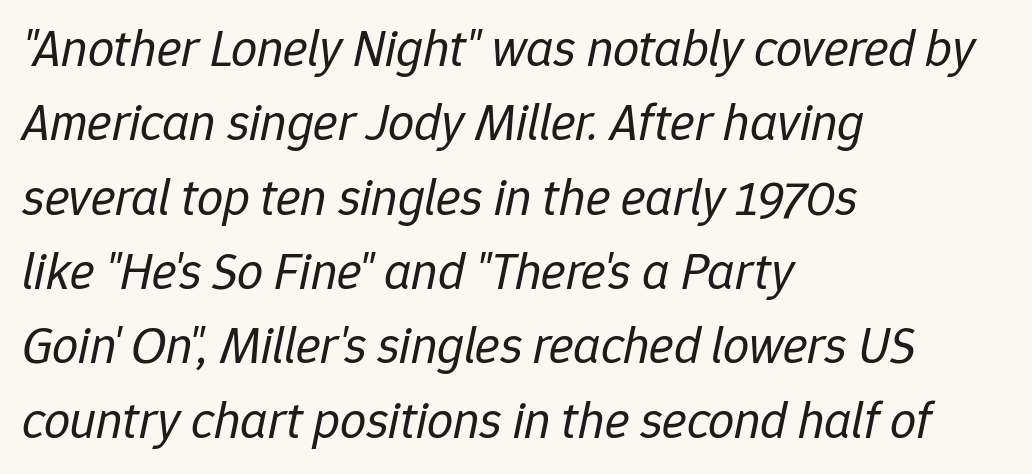
The glyphs look as if they've been sheared to an angle. The weight would be labelled regular, book, light, or lighter still. The passage shown is not underscored anywhere. The rendering uses natural spacing where letterforms have individual widths.
